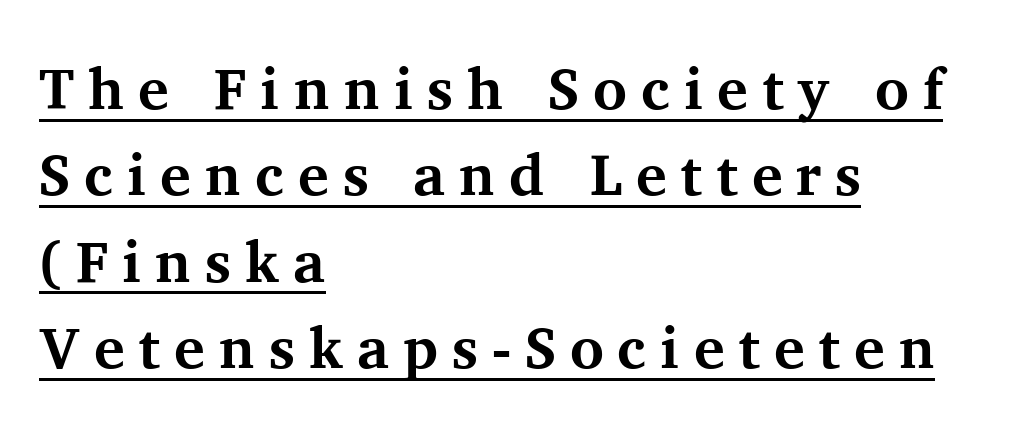
{"serif": "yes", "italic": "no", "bold": "yes", "weight": "bold", "width": "normal", "stroke_contrast": "medium", "x_height": "medium", "monospaced": "no", "underline": "yes", "align": "left", "line_spacing": "normal", "line_spacing_ratio": 1.49, "letter_spacing": "wide", "letter_spacing_em": 0.24, "glyph_px": 58}
